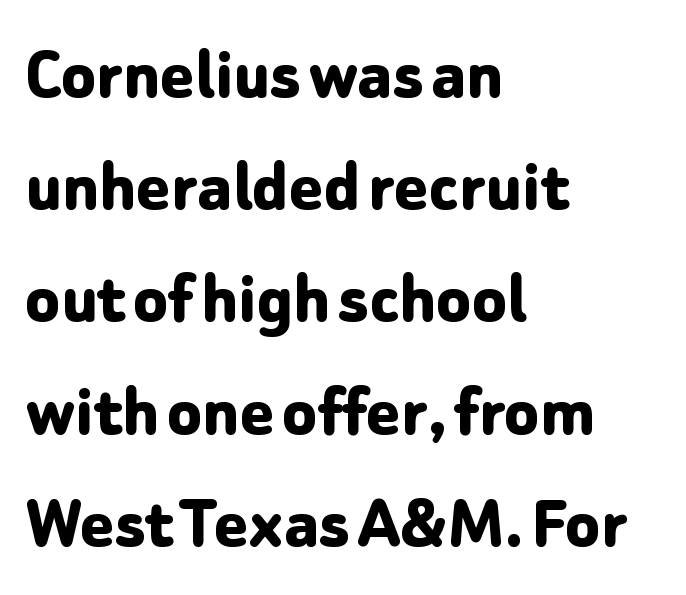
Q: Is the text bold? A: Yes.
Q: Is the text italic (slanted)? A: No, it is upright.
Q: Is the typeface a serif or a sans-serif typeface? A: Sans-serif.
Q: Is the text underlined? A: No.
Q: How is the paragraph aligned? A: Left-aligned.
Q: Is the spacing between letters normal or unusually wide? A: Normal.
Q: Is the spacing between lines tight, normal or loose? A: Normal.
Q: Width (condensed, normal, or wide)? A: Normal.
Q: Stroke contrast? A: Low.
Q: x-height? A: Medium.
Q: Monospaced? A: No.
